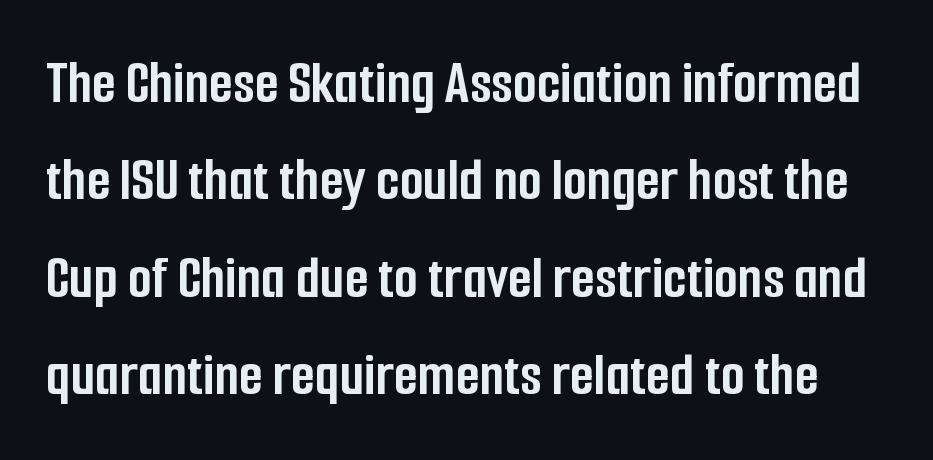
{"serif": "no", "italic": "no", "bold": "yes", "weight": "semibold", "width": "condensed", "stroke_contrast": "low", "x_height": "medium", "monospaced": "no", "underline": "no", "line_spacing": "normal", "line_spacing_ratio": 1.57, "letter_spacing": "normal", "letter_spacing_em": 0.0, "glyph_px": 62}
